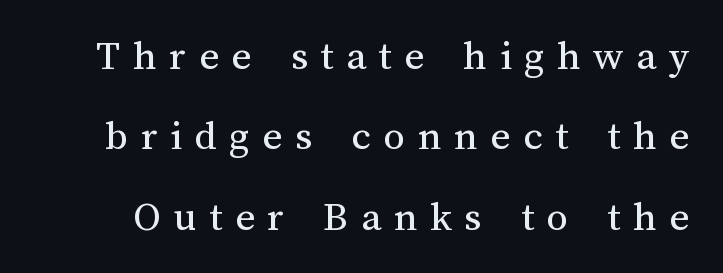
Q: Is the text bold? A: No.
Q: Is the text italic (slanted)? A: No, it is upright.
Q: Is the text underlined? A: No.
Q: Is the spacing between letters normal or unusually wide? A: Unusually wide.
Q: Width (condensed, normal, or wide)? A: Normal.
Q: Stroke contrast? A: Medium.
Q: x-height? A: Medium.
Q: Monospaced? A: No.
